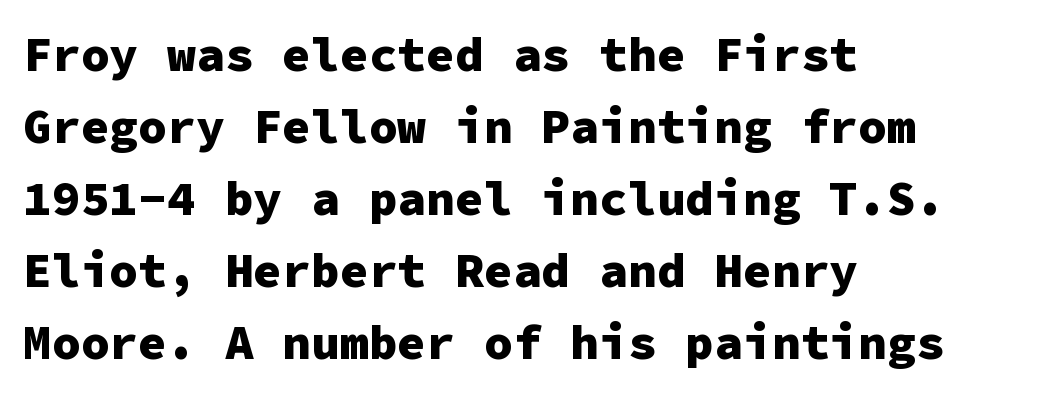
{"serif": "no", "italic": "no", "bold": "yes", "weight": "heavy", "width": "normal", "stroke_contrast": "low", "x_height": "medium", "monospaced": "yes", "underline": "no", "align": "left", "line_spacing": "normal", "line_spacing_ratio": 1.5, "letter_spacing": "normal", "letter_spacing_em": 0.0, "glyph_px": 48}
